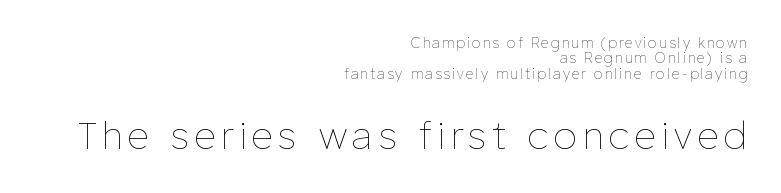
Q: Is the text bold? A: No.
Q: Is the text italic (slanted)? A: No, it is upright.
Q: Is the text underlined? A: No.
Q: How is the paragraph aligned? A: Right-aligned.
Q: Is the spacing between lines tight, normal or loose? A: Tight.
Q: Which block of text is set in a larger size, the first (top) or the second (bottom)? A: The second (bottom) one.
Q: Width (condensed, normal, or wide)? A: Normal.
Q: Stroke contrast? A: Low.
Q: x-height? A: Medium.
Q: Monospaced? A: No.
